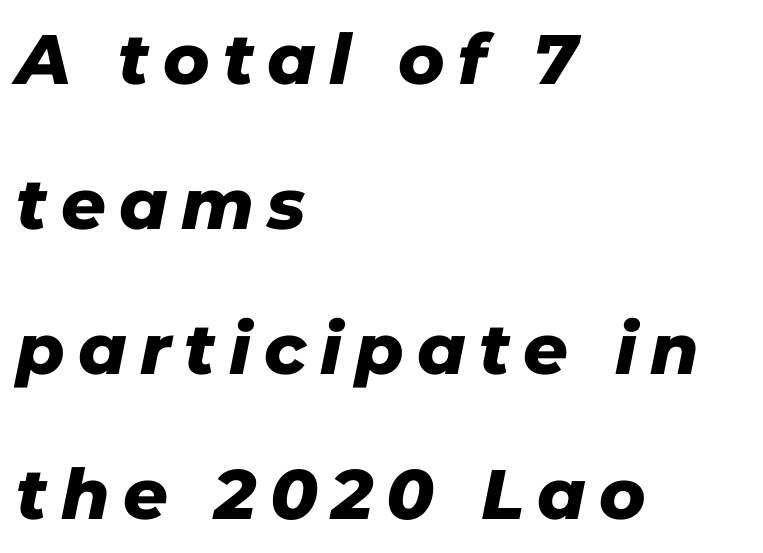
Letters rest on an invisible, unmarked baseline. The line-height multiplier appears high, well above default. Is the block centered? No — it sits flush against the left margin. Note the varied advance widths — an 'i' is clearly narrower than an 'm'. The text carries the slant typical of an italic or oblique font.
